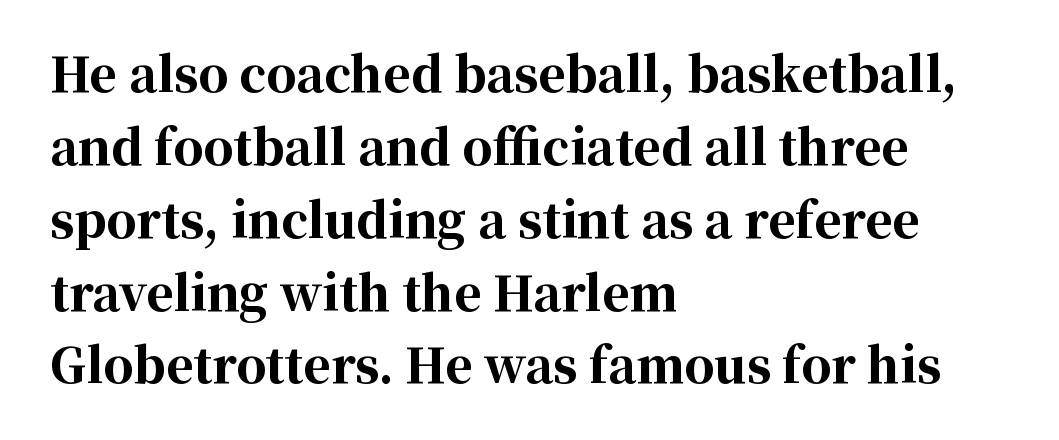
Q: Is the text bold? A: Yes.
Q: Is the text italic (slanted)? A: No, it is upright.
Q: Is the typeface a serif or a sans-serif typeface? A: Serif.
Q: Is the text underlined? A: No.
Q: How is the paragraph aligned? A: Left-aligned.
Q: Is the spacing between letters normal or unusually wide? A: Normal.
Q: Is the spacing between lines tight, normal or loose? A: Normal.
Q: Width (condensed, normal, or wide)? A: Normal.
Q: Stroke contrast? A: High.
Q: x-height? A: Medium.
Q: Monospaced? A: No.
